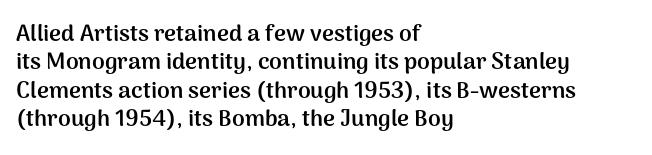
The image shows 23 px bold type, upright; set left-aligned, line spacing 1.23x, normal letter spacing, not underlined.
